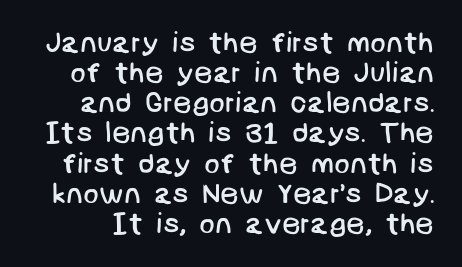
The image shows 29 px regular-weight sans-serif type; set tight line spacing (1.04x), normal letter spacing, not underlined; low stroke contrast and a large x-height.
